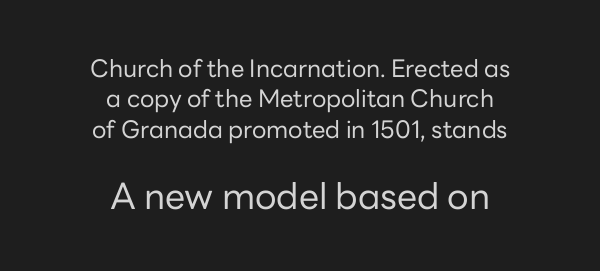
The image shows 36 px regular-weight sans-serif type, upright; set centered, normal line spacing (1.27x), normal letter spacing, not underlined; the second (bottom) block is 1.5x larger; low stroke contrast and a medium x-height.
